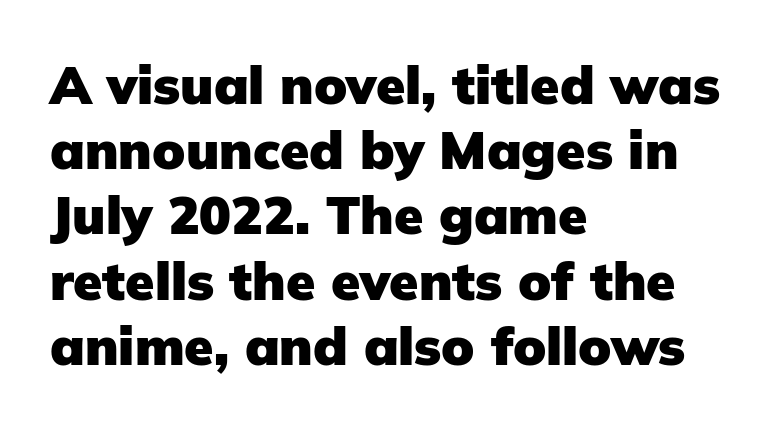
{"serif": "no", "italic": "no", "bold": "yes", "weight": "heavy", "width": "normal", "stroke_contrast": "low", "x_height": "medium", "monospaced": "no", "underline": "no", "align": "left", "line_spacing_ratio": 1.23, "letter_spacing": "normal", "letter_spacing_em": 0.0, "glyph_px": 53}
